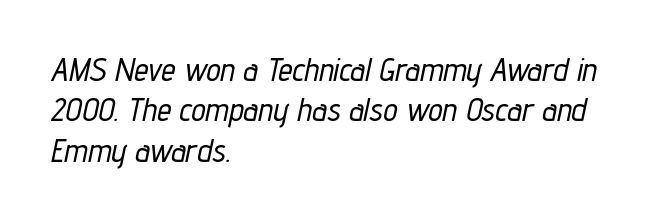
Q: Is the text italic (slanted)? A: Yes, it leans right by about 12 degrees.
Q: Is the text underlined? A: No.
Q: How is the paragraph aligned? A: Left-aligned.
Q: Is the spacing between letters normal or unusually wide? A: Normal.
Q: Is the spacing between lines tight, normal or loose? A: Normal.
Q: Width (condensed, normal, or wide)? A: Condensed.
Q: Stroke contrast? A: Low.
Q: x-height? A: Medium.
Q: Monospaced? A: No.
